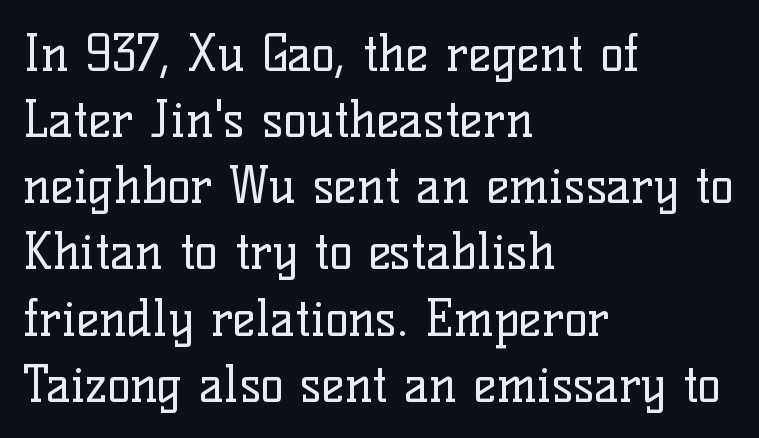
Here the glyphs are tracked normally, forming tight word shapes. The foot of each line stays bare and open. Stroke mass is kept to a normal reading level or below. In terms of leading, this rendering sits right in the middle. The designer went with a serif here, giving each stem small feet. Posture: straight, roman, zero tilt.
